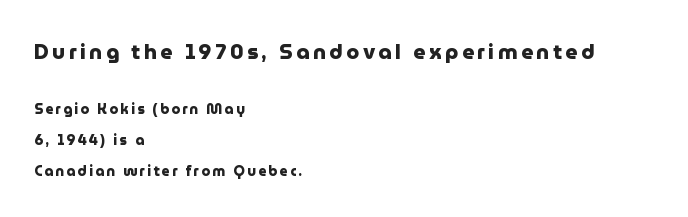
The image shows 21 px bold type, upright; set left-aligned, loose line spacing (2.2x), not underlined; the first (top) block is 1.5x larger.
